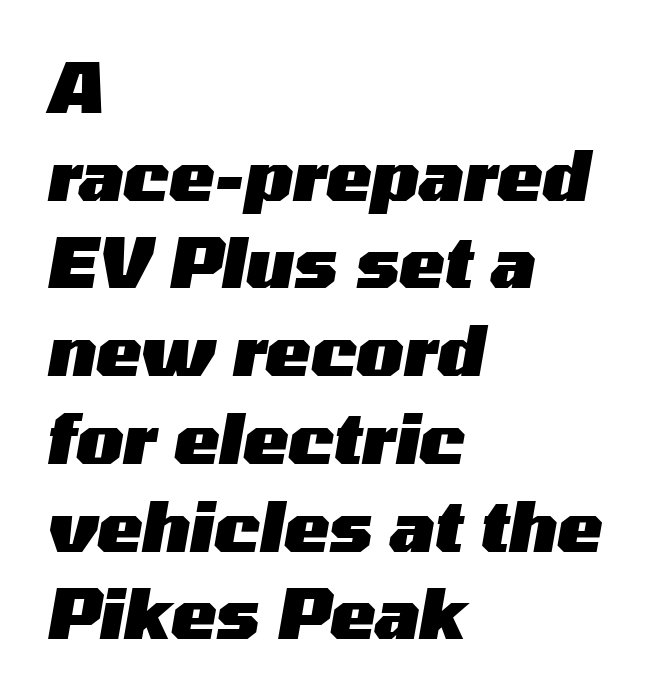
The image shows 68 px heavy, wide type, italic (leaning right); set left-aligned, normal line spacing (1.29x), normal letter spacing, not underlined; medium stroke contrast and a medium x-height.
